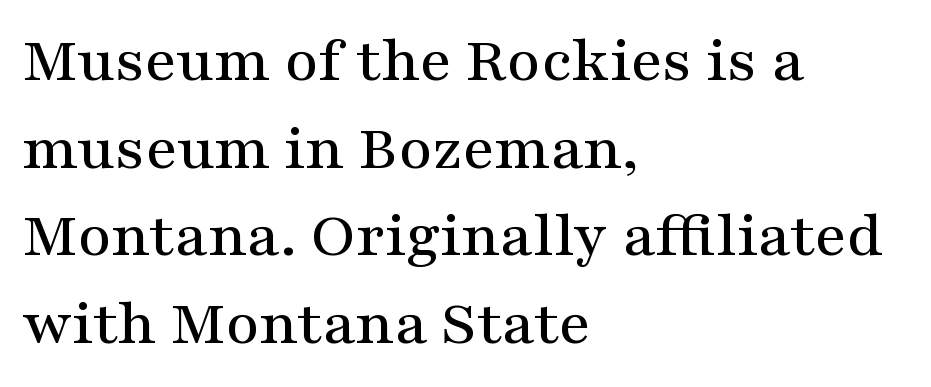
The image shows 65 px wide serif type, upright; set left-aligned, normal line spacing (1.35x), normal letter spacing, not underlined; medium stroke contrast and a medium x-height.
